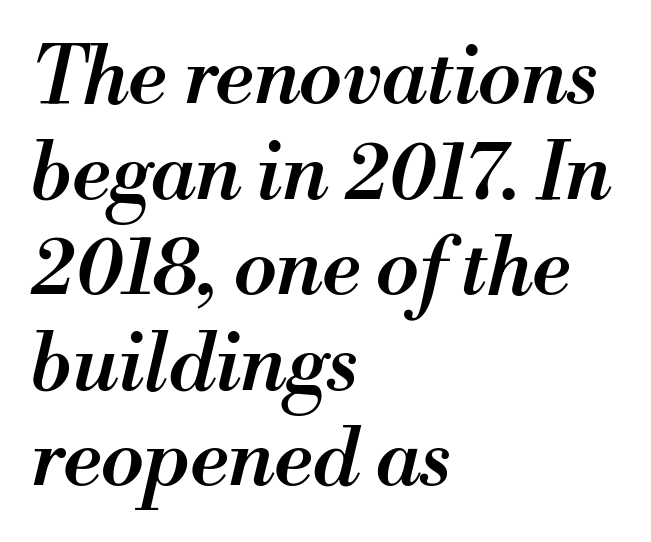
{"italic": "yes", "lean": "right", "slant_degrees": 13, "bold": "semi", "weight": "semibold", "width": "normal", "stroke_contrast": "medium", "x_height": "small", "monospaced": "no", "underline": "no", "align": "left", "line_spacing_ratio": 1.21, "letter_spacing": "normal", "letter_spacing_em": 0.0, "glyph_px": 79}
